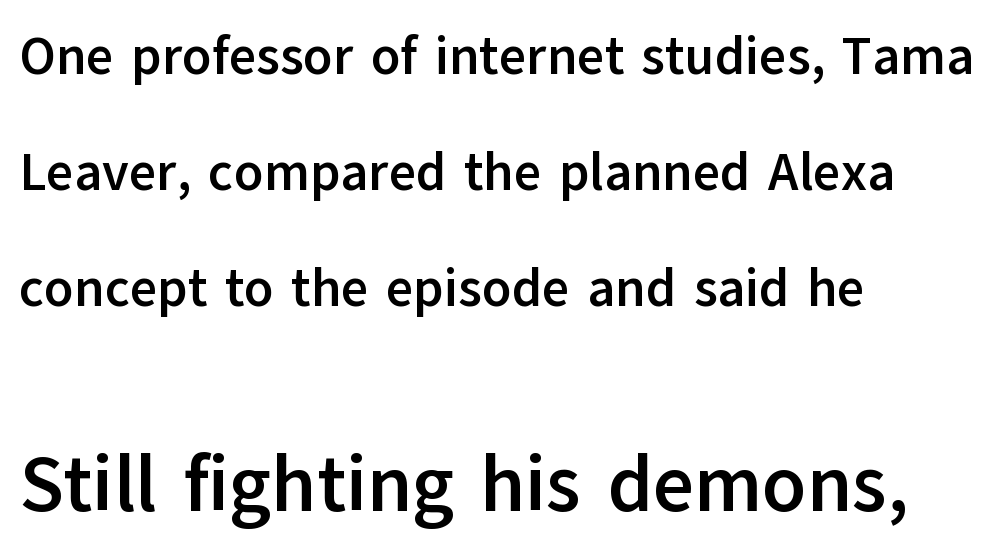
{"serif": "no", "italic": "no", "bold": "yes", "weight": "semibold", "width": "normal", "stroke_contrast": "low", "x_height": "medium", "monospaced": "no", "underline": "no", "align": "left", "line_spacing": "loose", "line_spacing_ratio": 2.19, "letter_spacing": "normal", "letter_spacing_em": 0.0, "larger_block": "second", "size_ratio": 1.49, "glyph_px": 79}
